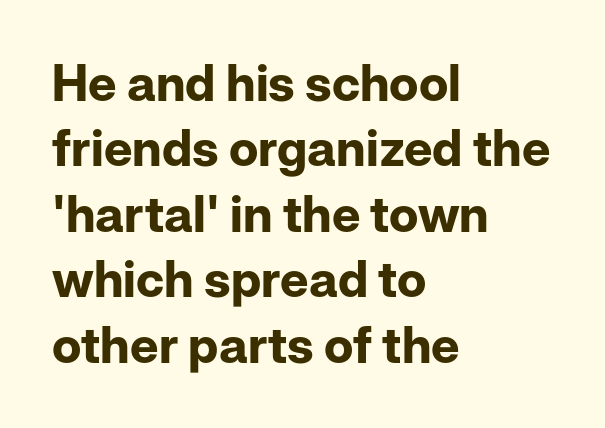
The image shows 50 px bold sans-serif type, upright; set left-aligned, normal line spacing (1.31x), normal letter spacing, not underlined; low stroke contrast and a medium x-height.
